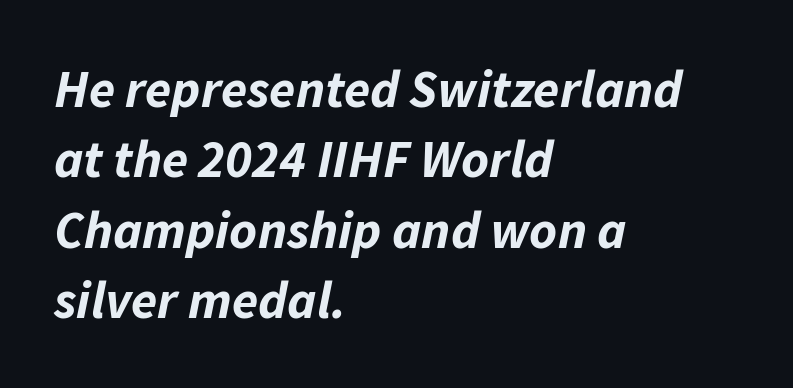
Q: Is the text bold? A: Yes.
Q: Is the text italic (slanted)? A: Yes, it leans right by about 11 degrees.
Q: Is the text underlined? A: No.
Q: How is the paragraph aligned? A: Left-aligned.
Q: Is the spacing between letters normal or unusually wide? A: Normal.
Q: Is the spacing between lines tight, normal or loose? A: Normal.
Q: Width (condensed, normal, or wide)? A: Normal.
Q: Stroke contrast? A: Low.
Q: x-height? A: Medium.
Q: Monospaced? A: No.
